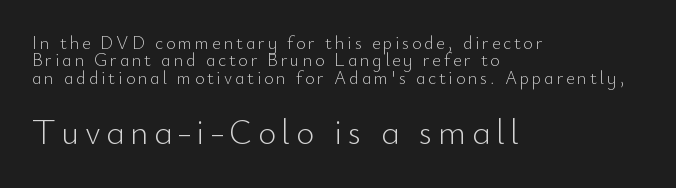
Q: Is the text bold? A: No.
Q: Is the text italic (slanted)? A: No, it is upright.
Q: Is the typeface a serif or a sans-serif typeface? A: Sans-serif.
Q: Is the text underlined? A: No.
Q: How is the paragraph aligned? A: Left-aligned.
Q: Is the spacing between lines tight, normal or loose? A: Tight.
Q: Which block of text is set in a larger size, the first (top) or the second (bottom)? A: The second (bottom) one.
Q: Width (condensed, normal, or wide)? A: Normal.
Q: Stroke contrast? A: Low.
Q: x-height? A: Small.
Q: Monospaced? A: No.
